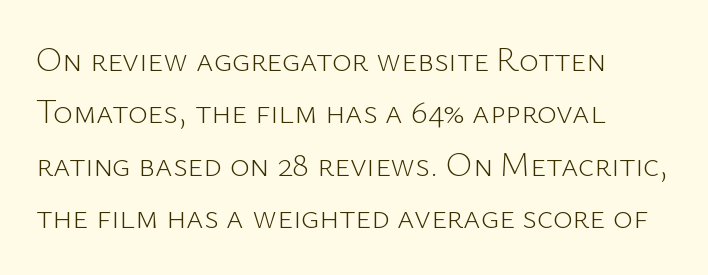
The image shows 33 px light sans-serif type, upright; set left-aligned, normal line spacing (1.59x), normal letter spacing, not underlined; low stroke contrast and a medium x-height.
